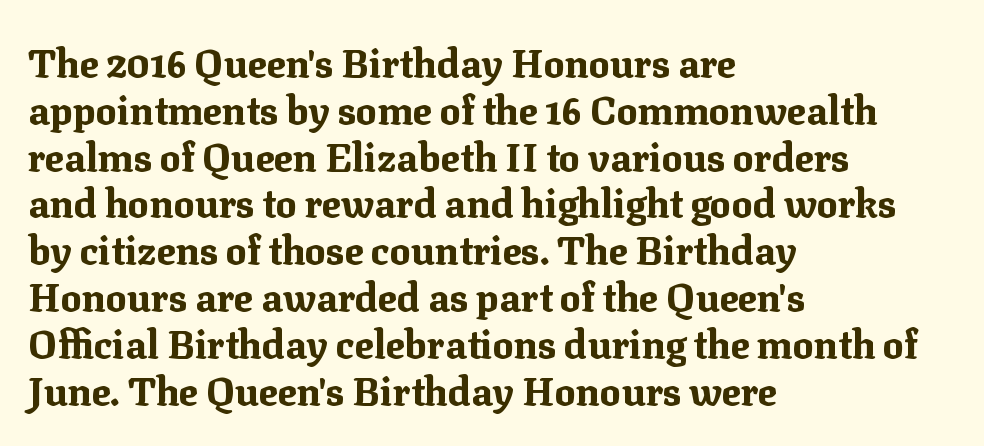
{"serif": "yes", "italic": "no", "bold": "yes", "weight": "bold", "width": "normal", "stroke_contrast": "medium", "x_height": "medium", "monospaced": "no", "underline": "no", "align": "left", "line_spacing_ratio": 1.2, "letter_spacing": "normal", "letter_spacing_em": 0.0, "glyph_px": 39}
